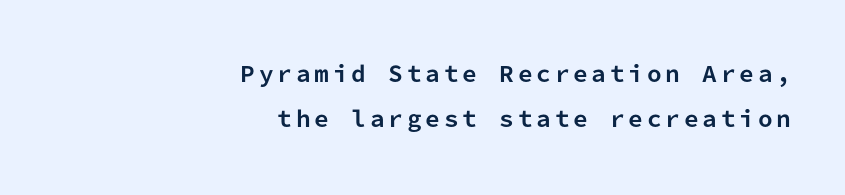
The image shows 21 px bold type, upright; set right-aligned, loose line spacing (2.14x), not underlined.
